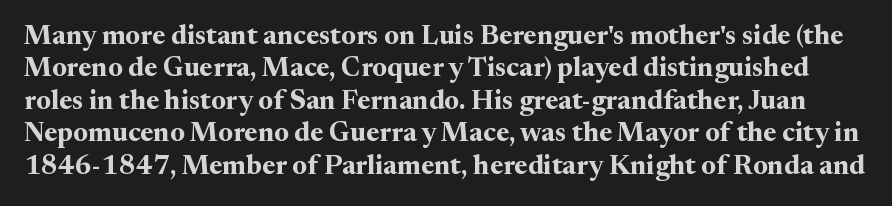
Q: Is the text bold? A: Yes.
Q: Is the text italic (slanted)? A: No, it is upright.
Q: Is the text underlined? A: No.
Q: Is the spacing between letters normal or unusually wide? A: Normal.
